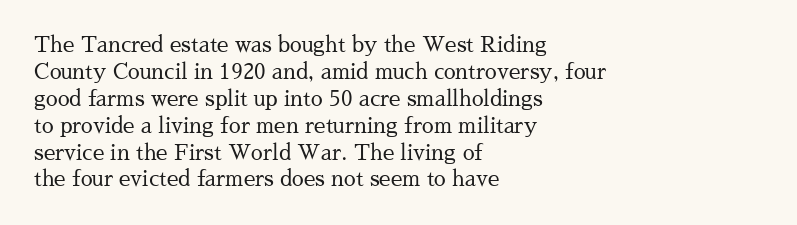
The image shows 21 px text type, upright; set left-aligned, normal line spacing (1.28x), normal letter spacing, not underlined.
